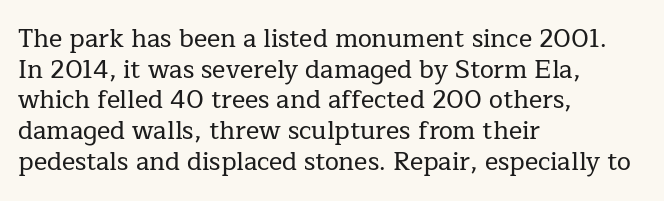
The image shows 25 px text type, upright; set left-aligned, line spacing 1.23x, normal letter spacing, not underlined.
